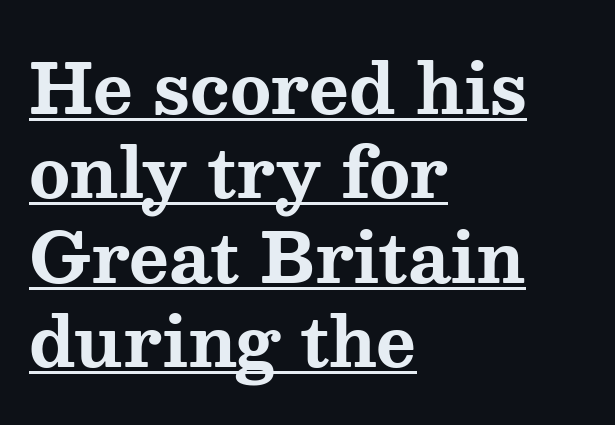
{"serif": "yes", "italic": "no", "bold": "yes", "weight": "bold", "width": "wide", "stroke_contrast": "medium", "x_height": "medium", "monospaced": "no", "underline": "yes", "align": "left", "line_spacing_ratio": 1.24, "letter_spacing": "normal", "letter_spacing_em": 0.0, "glyph_px": 68}
